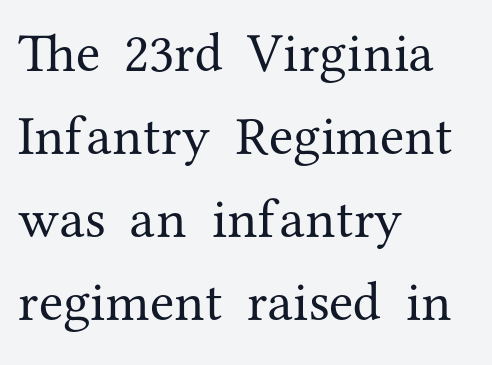
{"serif": "yes", "italic": "no", "bold": "no", "weight": "regular", "width": "normal", "stroke_contrast": "medium", "x_height": "medium", "monospaced": "no", "underline": "no", "align": "left", "line_spacing": "normal", "line_spacing_ratio": 1.51, "letter_spacing": "normal", "letter_spacing_em": 0.0, "glyph_px": 55}
